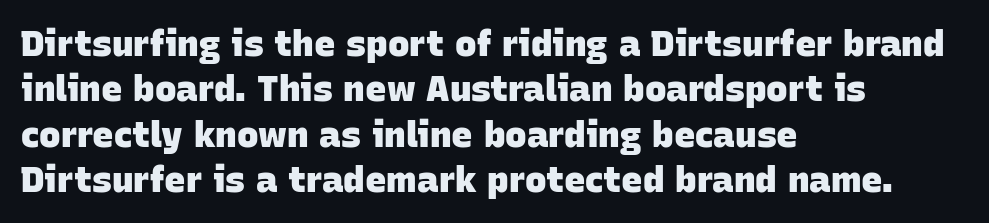
{"serif": "no", "bold": "yes", "weight": "heavy", "width": "normal", "stroke_contrast": "low", "x_height": "large", "monospaced": "no", "underline": "no", "align": "left", "line_spacing": "normal", "line_spacing_ratio": 1.26, "letter_spacing": "normal", "letter_spacing_em": 0.0, "glyph_px": 36}
